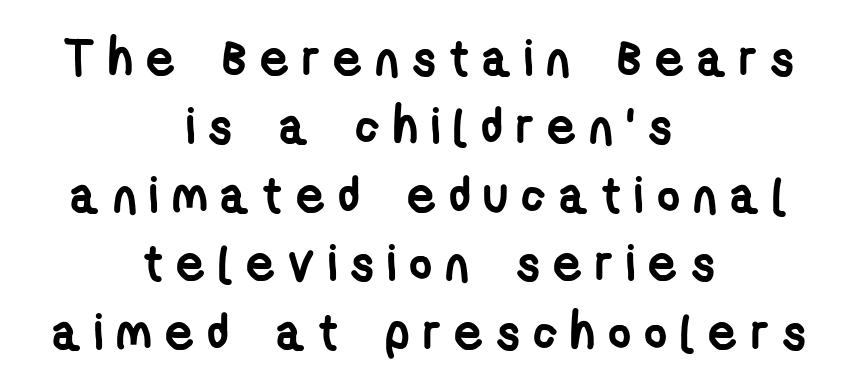
The image shows 50 px semibold, condensed sans-serif type; set centered, normal line spacing (1.37x), unusually wide letter spacing (+0.26 em), not underlined; low stroke contrast and a medium x-height.
